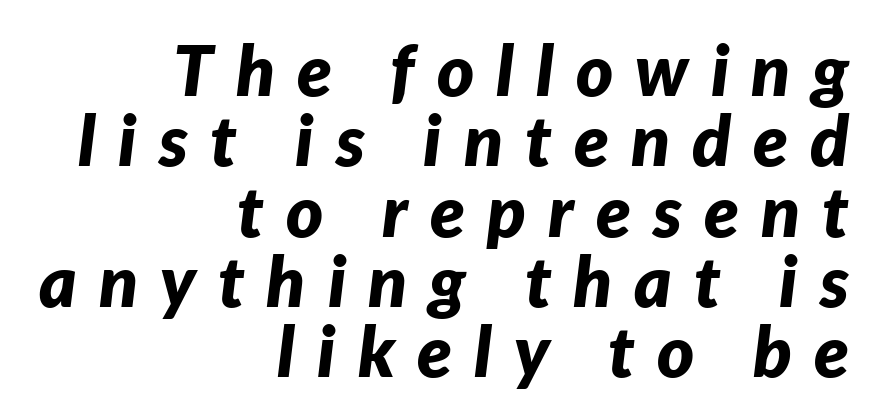
Q: Is the text bold? A: Yes.
Q: Is the text italic (slanted)? A: Yes, it leans right by about 7 degrees.
Q: Is the text underlined? A: No.
Q: How is the paragraph aligned? A: Right-aligned.
Q: Is the spacing between letters normal or unusually wide? A: Unusually wide.
Q: Is the spacing between lines tight, normal or loose? A: Tight.
Q: Width (condensed, normal, or wide)? A: Normal.
Q: Stroke contrast? A: Low.
Q: x-height? A: Medium.
Q: Monospaced? A: No.
